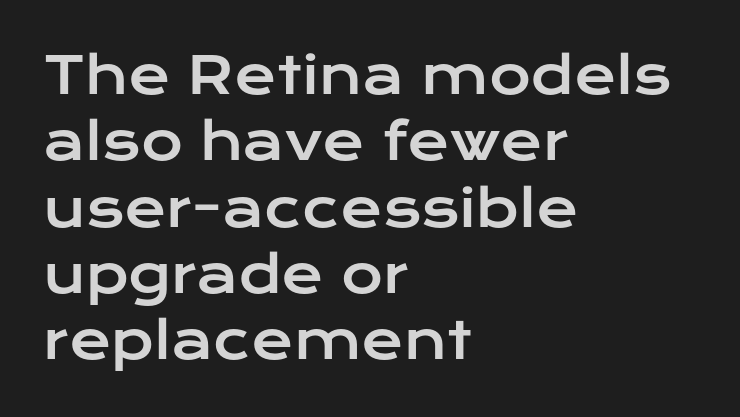
Q: Is the text italic (slanted)? A: No, it is upright.
Q: Is the typeface a serif or a sans-serif typeface? A: Sans-serif.
Q: Is the text underlined? A: No.
Q: How is the paragraph aligned? A: Left-aligned.
Q: Is the spacing between letters normal or unusually wide? A: Normal.
Q: Is the spacing between lines tight, normal or loose? A: Normal.
Q: Width (condensed, normal, or wide)? A: Wide.
Q: Stroke contrast? A: Low.
Q: x-height? A: Medium.
Q: Monospaced? A: No.
